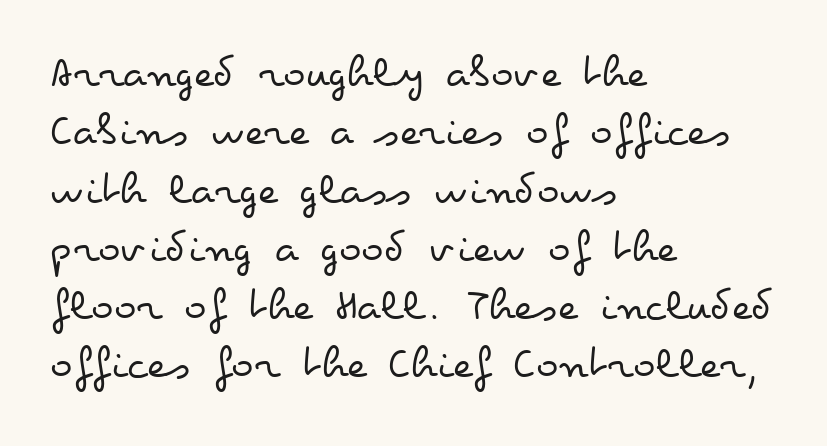
Q: Is the text bold? A: No.
Q: Is the text italic (slanted)? A: No, it is upright.
Q: Is the text underlined? A: No.
Q: How is the paragraph aligned? A: Left-aligned.
Q: Is the spacing between letters normal or unusually wide? A: Normal.
Q: Width (condensed, normal, or wide)? A: Wide.
Q: Stroke contrast? A: Low.
Q: x-height? A: Small.
Q: Monospaced? A: No.
